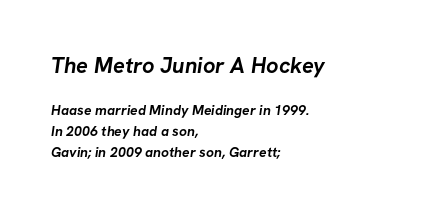
Only glyphs here, with clear space below each row. Weight: bold. There is no visible air inserted between adjacent glyphs. The rendering uses a moderate line-height, typical for paragraphs.
